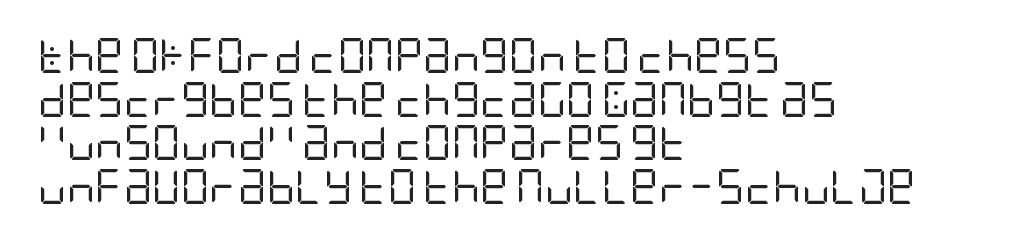
Rows of type keep a routine distance in the vertical direction. The face used here is a sans, in the tradition of grotesques and geometrics. Notice how the stems are strictly vertical — no italics here. Standard letterfit; no display-style spreading of the glyphs. A quiet, ordinary-to-light weight characterises the typeface. Plain, unruled lines of type.
